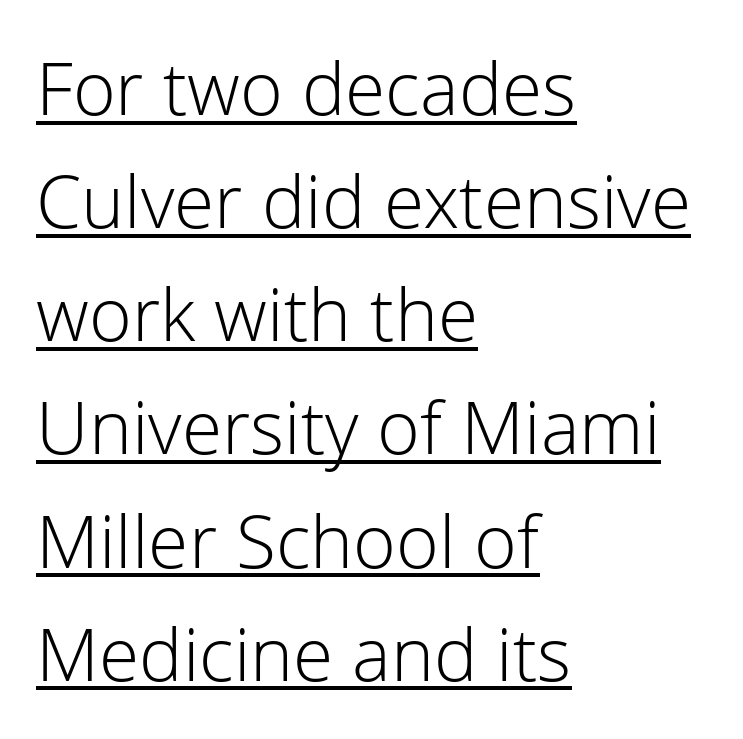
Q: Is the text bold? A: No.
Q: Is the text italic (slanted)? A: No, it is upright.
Q: Is the typeface a serif or a sans-serif typeface? A: Sans-serif.
Q: Is the text underlined? A: Yes.
Q: How is the paragraph aligned? A: Left-aligned.
Q: Is the spacing between letters normal or unusually wide? A: Normal.
Q: Is the spacing between lines tight, normal or loose? A: Normal.
Q: Width (condensed, normal, or wide)? A: Normal.
Q: Stroke contrast? A: Low.
Q: x-height? A: Medium.
Q: Monospaced? A: No.
